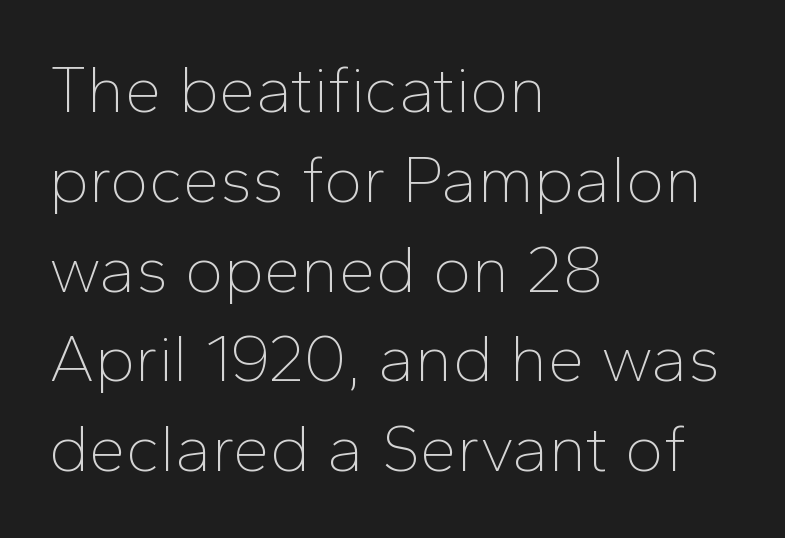
The image shows 66 px thin sans-serif type, upright; set left-aligned, normal line spacing (1.36x), normal letter spacing, not underlined; low stroke contrast and a medium x-height.
